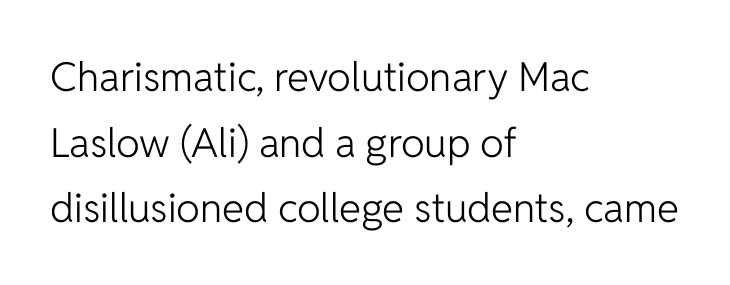
Q: Is the text bold? A: No.
Q: Is the text italic (slanted)? A: No, it is upright.
Q: Is the typeface a serif or a sans-serif typeface? A: Sans-serif.
Q: Is the text underlined? A: No.
Q: How is the paragraph aligned? A: Left-aligned.
Q: Is the spacing between letters normal or unusually wide? A: Normal.
Q: Is the spacing between lines tight, normal or loose? A: Normal.
Q: Width (condensed, normal, or wide)? A: Normal.
Q: Stroke contrast? A: Low.
Q: x-height? A: Medium.
Q: Monospaced? A: No.
